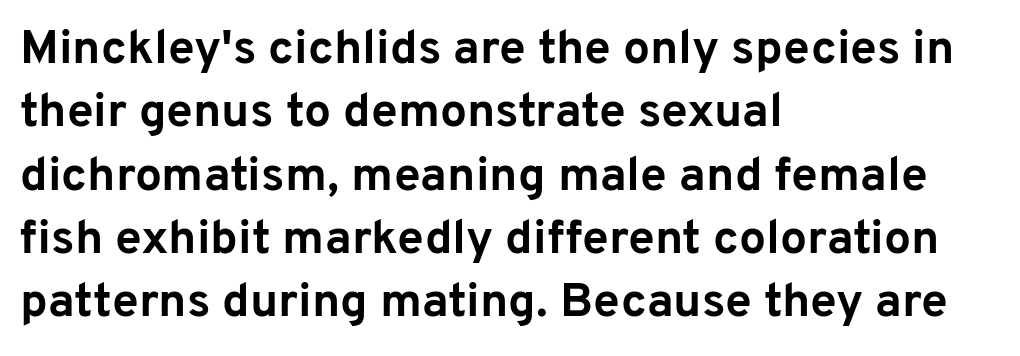
A dark, heavy texture on the line: the type is bold. Compared with typical body copy, the letter spacing here is the same. Examine the stroke ends and you'll find no serifs. Left-aligned paragraph, ragged on the right.
